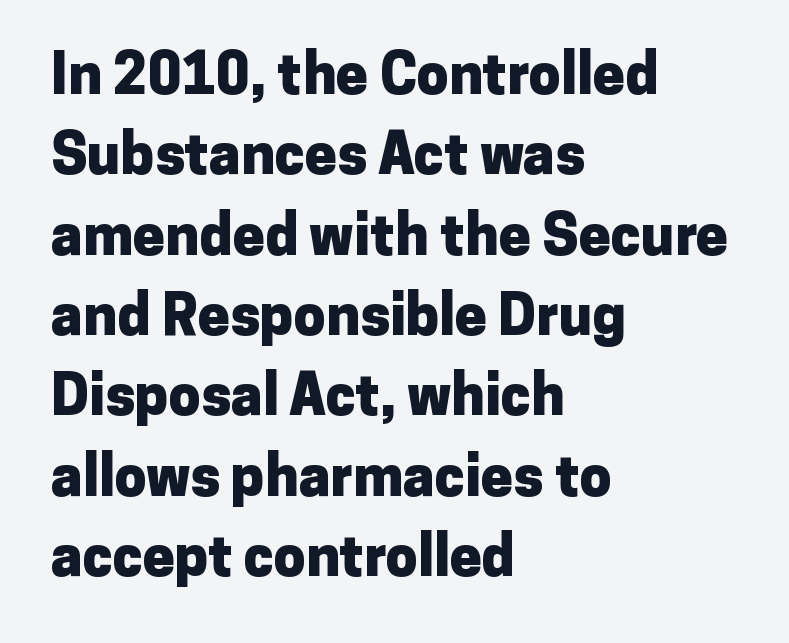
The image shows 57 px heavy sans-serif type, upright; set left-aligned, normal line spacing (1.41x), normal letter spacing, not underlined; low stroke contrast and a medium x-height.
